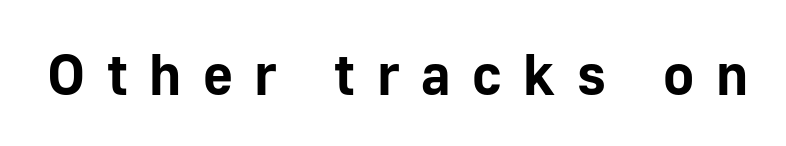
Q: Is the text bold? A: Yes.
Q: Is the text italic (slanted)? A: No, it is upright.
Q: Is the typeface a serif or a sans-serif typeface? A: Sans-serif.
Q: Is the text underlined? A: No.
Q: Is the spacing between letters normal or unusually wide? A: Unusually wide.
Q: Width (condensed, normal, or wide)? A: Normal.
Q: Stroke contrast? A: Low.
Q: x-height? A: Medium.
Q: Monospaced? A: No.
